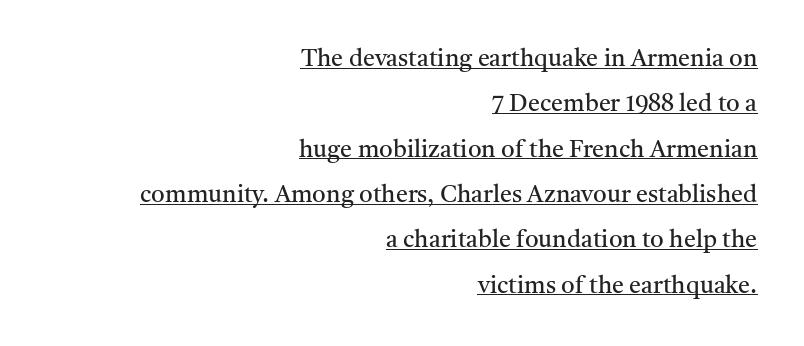
The image shows 24 px text type, upright; set right-aligned, line spacing 1.89x, normal letter spacing, underlined.
